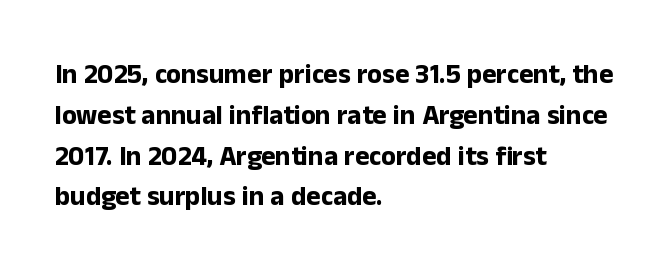
Q: Is the text bold? A: Yes.
Q: Is the text italic (slanted)? A: No, it is upright.
Q: Is the text underlined? A: No.
Q: How is the paragraph aligned? A: Left-aligned.
Q: Is the spacing between letters normal or unusually wide? A: Normal.
Q: Is the spacing between lines tight, normal or loose? A: Normal.
